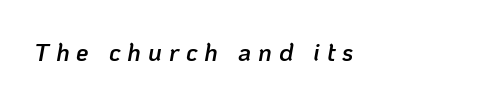
Descender tails drop into unmarked territory. You can tell it's italic because the verticals aren't actually vertical. Does extra space separate the letters? Yes, quite a lot of it. The letters are semibold — heavier than regular but short of a full bold.
